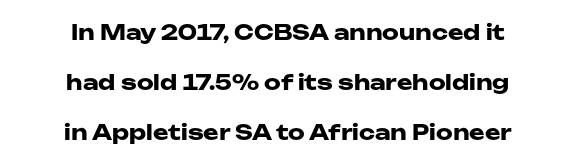
The image shows 21 px bold type, upright; set centered, loose line spacing (2.38x), normal letter spacing, not underlined.
